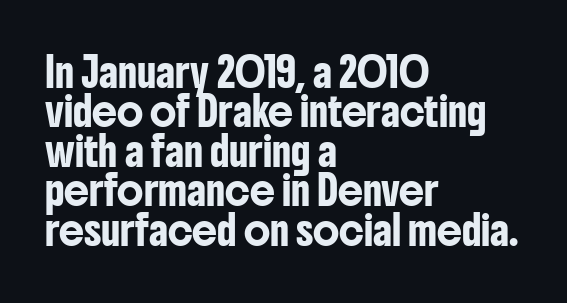
Line spacing here is normal. Every character sits straight up, as roman type does. The rendering shows plain stroke endings on the letterforms — a sans-serif design. The passage shown is not underscored anywhere. Compared with a centered layout, this one pins lines to the left instead. You could call the tracking neutral — neither tight nor loose.
